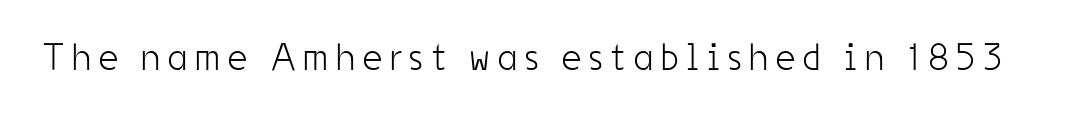
The image shows 38 px light, condensed sans-serif type, upright; set unusually wide letter spacing (+0.21 em), not underlined; low stroke contrast and a medium x-height.
